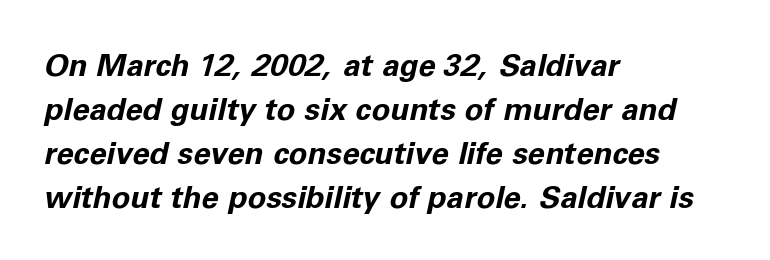
The image shows 31 px bold type, italic (leaning right); set left-aligned, normal line spacing (1.42x), normal letter spacing, not underlined; low stroke contrast and a medium x-height.
